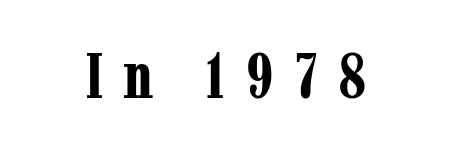
The rag falls on both sides of this text block equally. Emphasis by weight is at full strength: bold. Font category for this specimen: serif. Varying glyph widths throughout — classic text-font behaviour. Anything drawn beneath the words? Only blank space.
